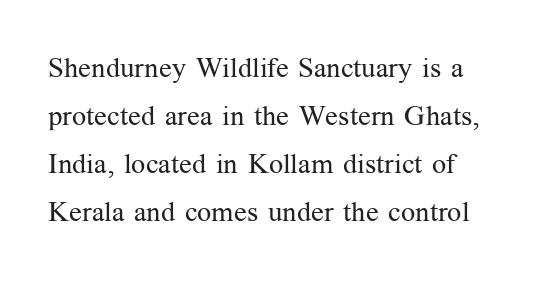
The ragged edge is on the right, which tells us the setting is flush left. Letters rest on an invisible, unmarked baseline. This sample has the flowing, uneven cadence of proportional lettering. The axis of the letterforms is exactly vertical. Weight: regular or lighter. The typeface chosen for these lines features serifs.
